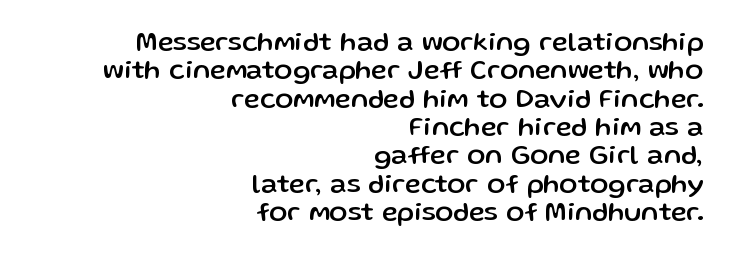
Nothing unusual about the tracking: characters are spaced as the font intends. How would I describe the line gaps? Narrow and economical. The passage shown is not underscored anywhere. The axis of the letterforms is exactly vertical. Alignment: flush right.
